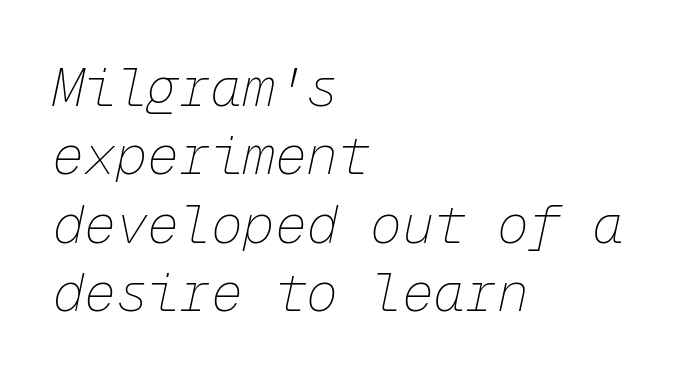
{"italic": "yes", "lean": "right", "slant_degrees": 12, "bold": "no", "weight": "thin", "width": "normal", "stroke_contrast": "low", "x_height": "medium", "monospaced": "yes", "underline": "no", "align": "left", "line_spacing": "normal", "line_spacing_ratio": 1.29, "letter_spacing": "normal", "letter_spacing_em": 0.0, "glyph_px": 53}
